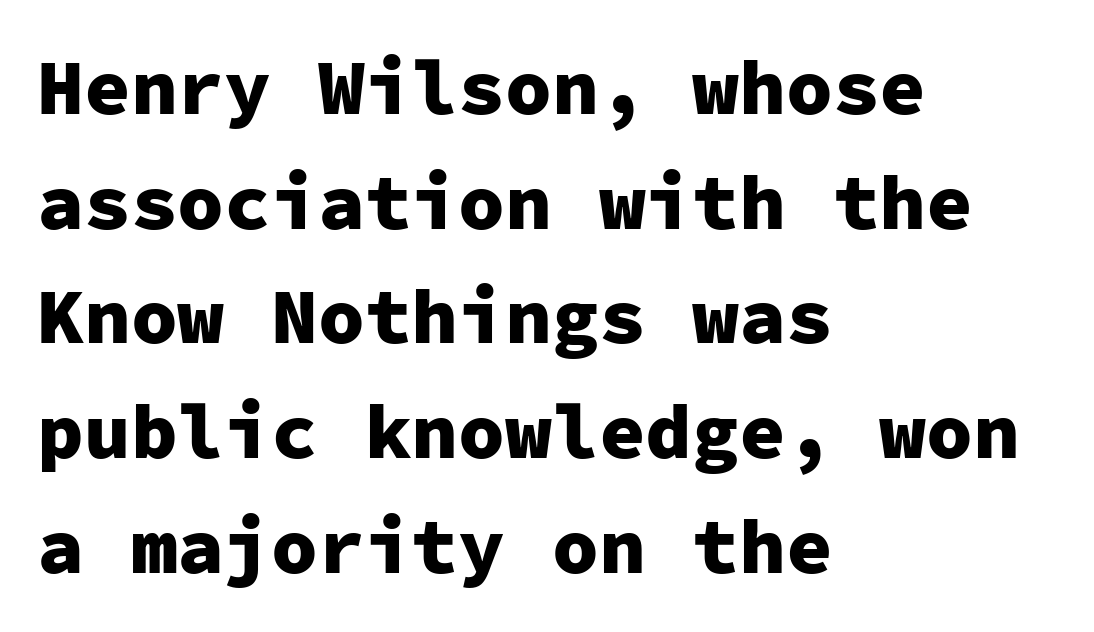
The image shows 78 px heavy sans-serif type, upright, monospaced; set left-aligned, normal line spacing (1.47x), normal letter spacing, not underlined; low stroke contrast and a medium x-height.
